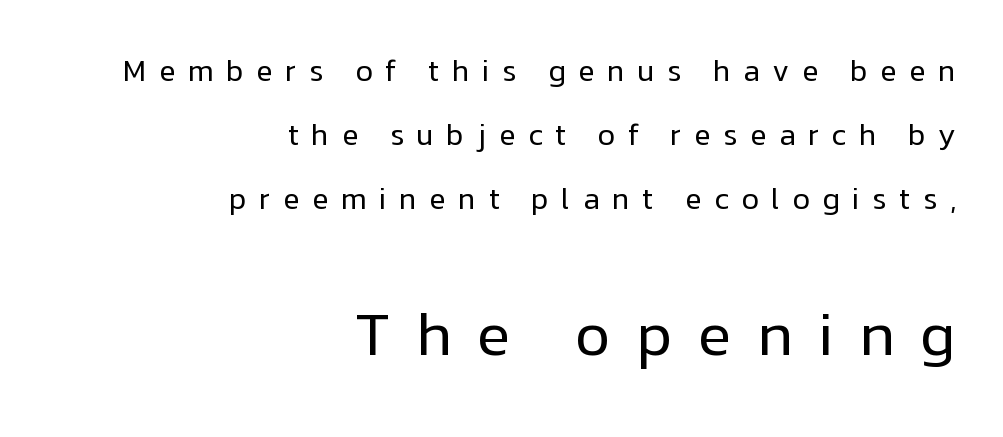
The typeface has the unassuming heft of standard copy or less. Are there feet on the stems? There aren't — it's a sans. Each letter keeps its own natural width here, so spacing adapts to shape. You could fit nearly another row in the gap between these rows. Underline: absent.
